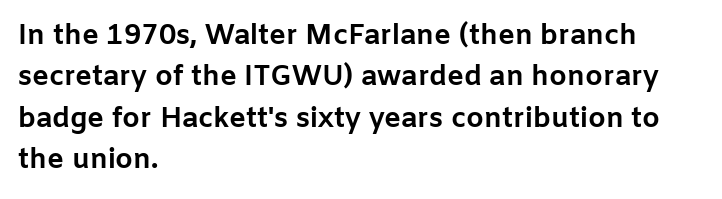
Q: Is the text bold? A: Yes.
Q: Is the text italic (slanted)? A: No, it is upright.
Q: Is the typeface a serif or a sans-serif typeface? A: Sans-serif.
Q: Is the text underlined? A: No.
Q: How is the paragraph aligned? A: Left-aligned.
Q: Is the spacing between letters normal or unusually wide? A: Normal.
Q: Is the spacing between lines tight, normal or loose? A: Normal.
Q: Width (condensed, normal, or wide)? A: Normal.
Q: Stroke contrast? A: Low.
Q: x-height? A: Medium.
Q: Monospaced? A: No.
